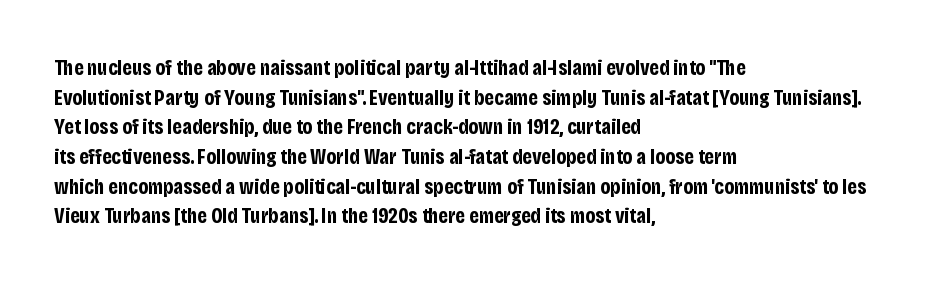
Q: Is the text bold? A: Yes.
Q: Is the text italic (slanted)? A: No, it is upright.
Q: Is the text underlined? A: No.
Q: How is the paragraph aligned? A: Left-aligned.
Q: Is the spacing between letters normal or unusually wide? A: Normal.
Q: Is the spacing between lines tight, normal or loose? A: Normal.
